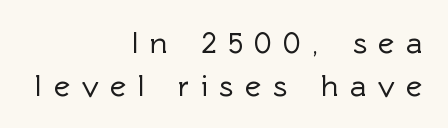
Q: Is the text italic (slanted)? A: No, it is upright.
Q: Is the typeface a serif or a sans-serif typeface? A: Sans-serif.
Q: Is the text underlined? A: No.
Q: How is the paragraph aligned? A: Right-aligned.
Q: Is the spacing between letters normal or unusually wide? A: Unusually wide.
Q: Is the spacing between lines tight, normal or loose? A: Normal.
Q: Width (condensed, normal, or wide)? A: Normal.
Q: x-height? A: Medium.
Q: Monospaced? A: No.
